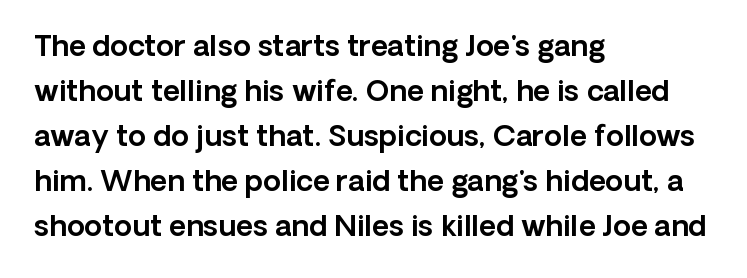
Q: Is the text italic (slanted)? A: No, it is upright.
Q: Is the typeface a serif or a sans-serif typeface? A: Sans-serif.
Q: Is the text underlined? A: No.
Q: How is the paragraph aligned? A: Left-aligned.
Q: Is the spacing between letters normal or unusually wide? A: Normal.
Q: Is the spacing between lines tight, normal or loose? A: Normal.
Q: Width (condensed, normal, or wide)? A: Normal.
Q: x-height? A: Medium.
Q: Monospaced? A: No.
